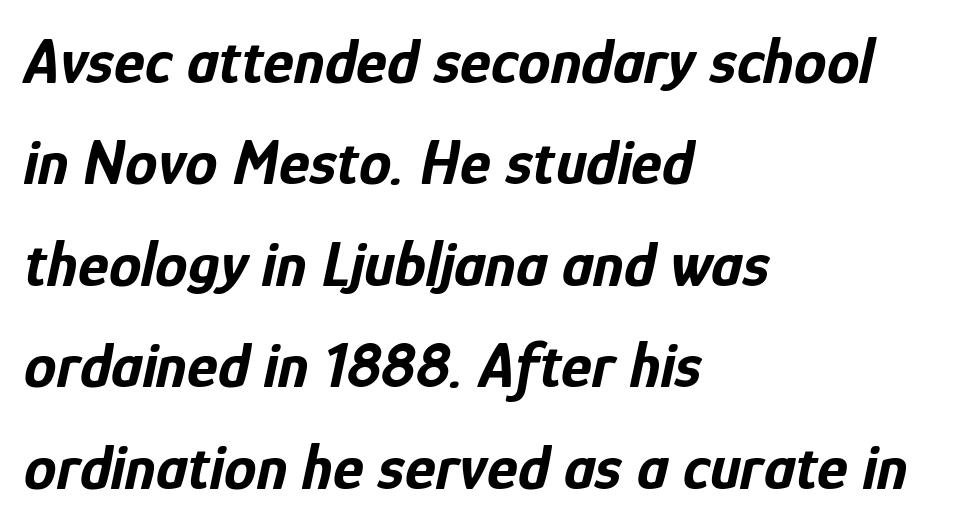
{"italic": "yes", "lean": "right", "slant_degrees": 12, "bold": "yes", "weight": "bold", "width": "condensed", "stroke_contrast": "low", "x_height": "medium", "monospaced": "no", "underline": "no", "align": "left", "line_spacing": "normal", "line_spacing_ratio": 1.56, "letter_spacing": "normal", "letter_spacing_em": 0.0, "glyph_px": 65}
